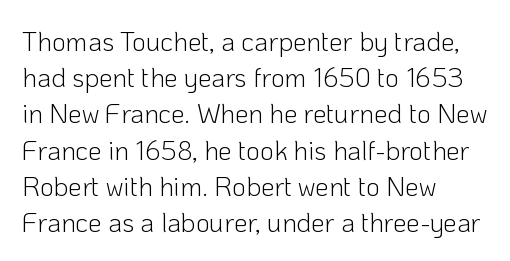
The strokes carry an ordinary text weight at most. Teacher's note: observe the even left margin — that is flush-left alignment. The lines sit at an ordinary, default distance from one another. Does extra space separate the letters? No, they use regular spacing. Posture: vertical. The specimen omits any rule beneath the text block's lines.
